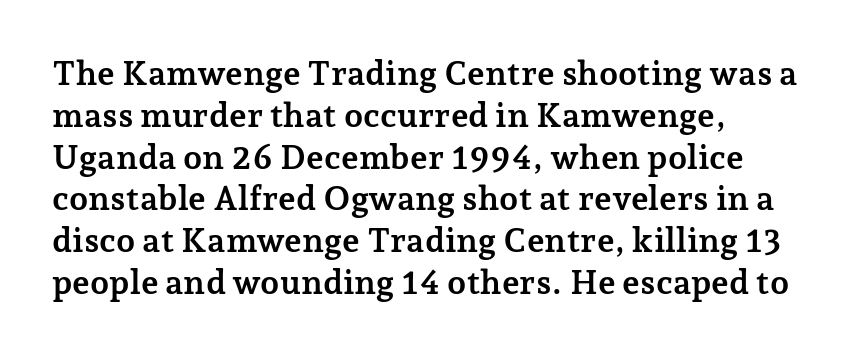
{"serif": "yes", "italic": "no", "bold": "yes", "weight": "semibold", "width": "normal", "stroke_contrast": "low", "x_height": "medium", "monospaced": "no", "underline": "no", "align": "left", "line_spacing_ratio": 1.23, "letter_spacing": "normal", "letter_spacing_em": 0.0, "glyph_px": 34}
